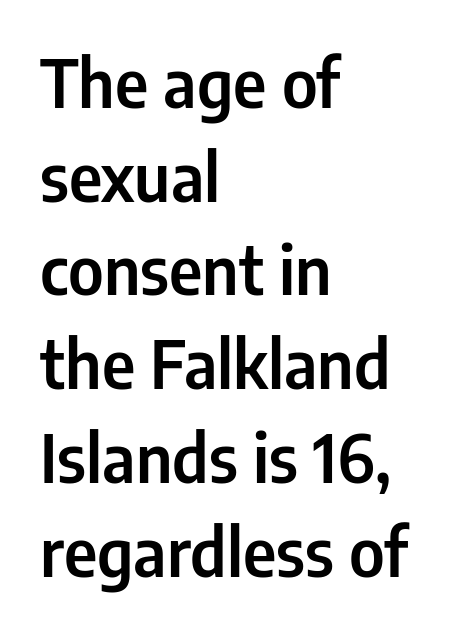
The image shows 66 px condensed sans-serif type, upright; set left-aligned, normal line spacing (1.42x), normal letter spacing, not underlined; low stroke contrast and a medium x-height.
